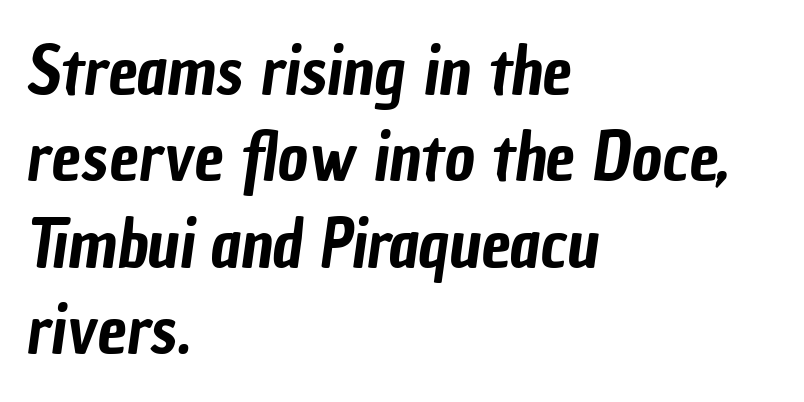
{"serif": "no", "width": "condensed", "stroke_contrast": "low", "x_height": "medium", "monospaced": "no", "underline": "no", "align": "left", "line_spacing": "normal", "line_spacing_ratio": 1.31, "letter_spacing": "normal", "letter_spacing_em": 0.0, "glyph_px": 66}
